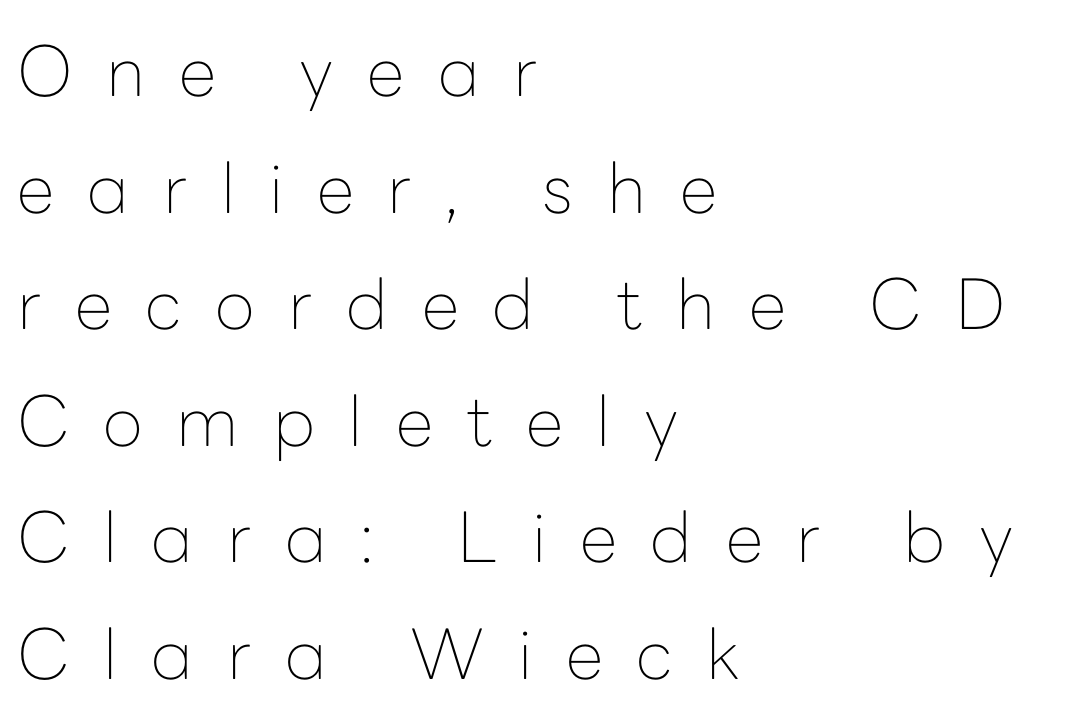
{"serif": "no", "italic": "no", "bold": "no", "weight": "thin", "width": "normal", "stroke_contrast": "low", "x_height": "medium", "monospaced": "no", "underline": "no", "align": "left", "line_spacing": "normal", "line_spacing_ratio": 1.69, "letter_spacing": "wide", "letter_spacing_em": 0.49, "glyph_px": 69}
